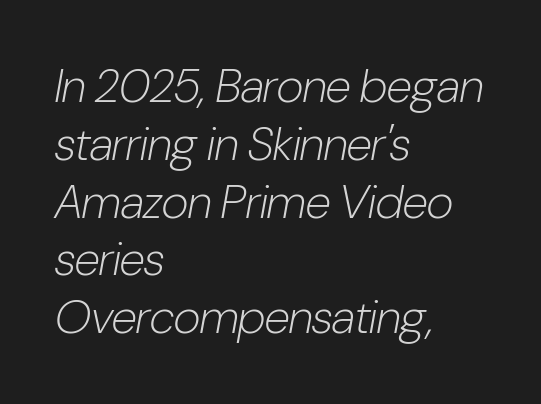
Q: Is the text bold? A: No.
Q: Is the text italic (slanted)? A: Yes, it leans right by about 10 degrees.
Q: Is the text underlined? A: No.
Q: How is the paragraph aligned? A: Left-aligned.
Q: Is the spacing between letters normal or unusually wide? A: Normal.
Q: Width (condensed, normal, or wide)? A: Condensed.
Q: Stroke contrast? A: Low.
Q: x-height? A: Medium.
Q: Monospaced? A: No.
